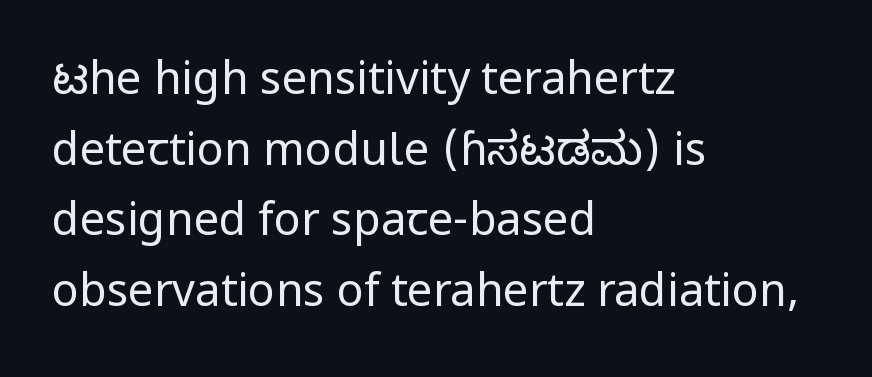
{"serif": "no", "italic": "no", "bold": "no", "weight": "regular", "width": "normal", "stroke_contrast": "low", "x_height": "medium", "monospaced": "no", "underline": "no", "align": "left", "line_spacing": "normal", "line_spacing_ratio": 1.57, "letter_spacing": "normal", "letter_spacing_em": 0.0, "glyph_px": 45}
